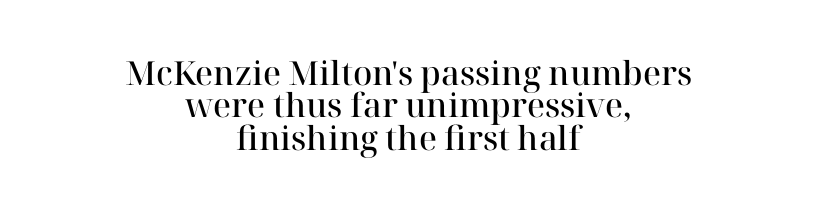
{"serif": "yes", "italic": "no", "bold": "semi", "weight": "semibold", "width": "normal", "stroke_contrast": "high", "x_height": "medium", "monospaced": "no", "underline": "no", "align": "center", "line_spacing": "tight", "line_spacing_ratio": 0.98, "letter_spacing": "normal", "letter_spacing_em": 0.0, "glyph_px": 33}
